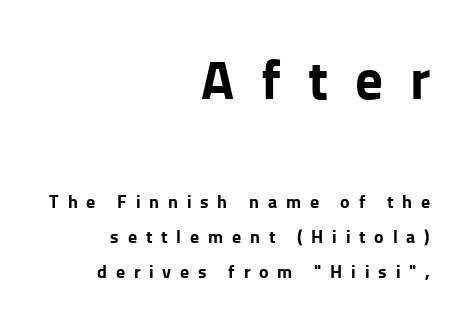
The image shows 55 px bold sans-serif type, upright; set right-aligned, loose line spacing (1.95x), unusually wide letter spacing (+0.49 em), not underlined; the first (top) block is 3.06x larger; low stroke contrast and a medium x-height.
